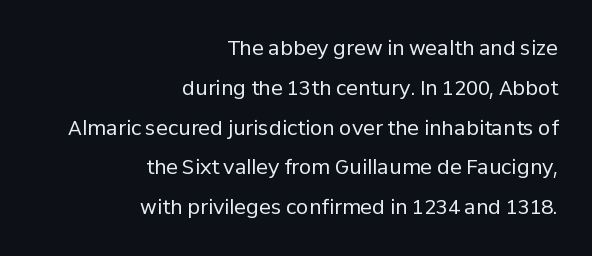
The rag falls on the left side of this text block. The lines are spread far apart with generous leading. Unmarked baselines from the first word to the last. Notice how the stems are strictly vertical — no italics here. These lines keep a tight, regular rhythm from letter to letter.
